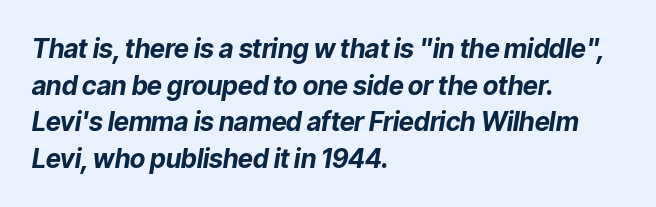
Q: Is the text bold? A: Yes.
Q: Is the text italic (slanted)? A: Yes, it leans right by about 9 degrees.
Q: Is the text underlined? A: No.
Q: How is the paragraph aligned? A: Left-aligned.
Q: Is the spacing between letters normal or unusually wide? A: Normal.
Q: Is the spacing between lines tight, normal or loose? A: Normal.
